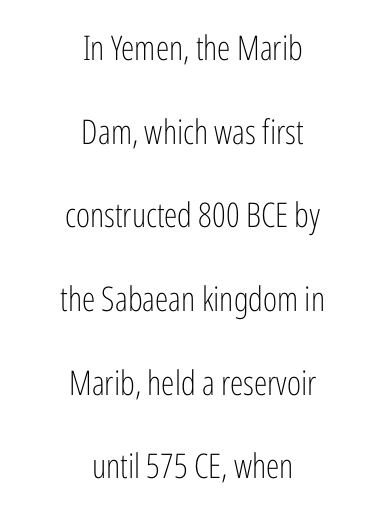
Q: Is the text bold? A: No.
Q: Is the text italic (slanted)? A: No, it is upright.
Q: Is the typeface a serif or a sans-serif typeface? A: Sans-serif.
Q: Is the text underlined? A: No.
Q: How is the paragraph aligned? A: Centered.
Q: Is the spacing between letters normal or unusually wide? A: Normal.
Q: Is the spacing between lines tight, normal or loose? A: Loose.
Q: Width (condensed, normal, or wide)? A: Condensed.
Q: Stroke contrast? A: Low.
Q: x-height? A: Medium.
Q: Monospaced? A: No.
